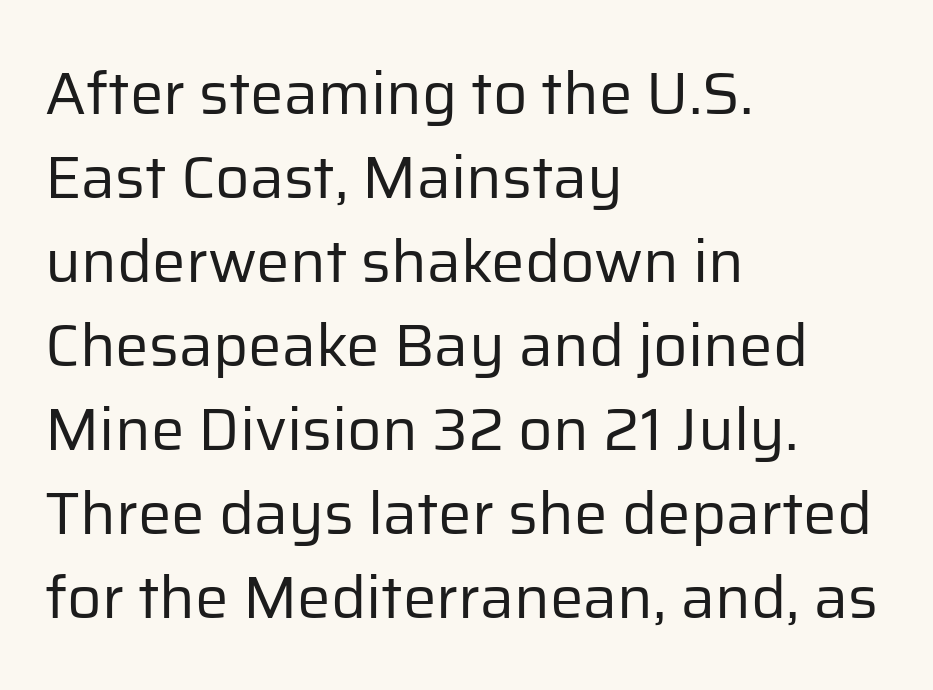
Q: Is the text bold? A: No.
Q: Is the text italic (slanted)? A: No, it is upright.
Q: Is the typeface a serif or a sans-serif typeface? A: Sans-serif.
Q: Is the text underlined? A: No.
Q: How is the paragraph aligned? A: Left-aligned.
Q: Is the spacing between letters normal or unusually wide? A: Normal.
Q: Is the spacing between lines tight, normal or loose? A: Normal.
Q: Width (condensed, normal, or wide)? A: Normal.
Q: Stroke contrast? A: Low.
Q: x-height? A: Medium.
Q: Monospaced? A: No.
